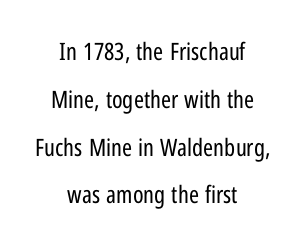
{"italic": "no", "bold": "no", "underline": "no", "align": "center", "line_spacing": "loose", "line_spacing_ratio": 1.99, "letter_spacing": "normal", "letter_spacing_em": 0.0, "glyph_px": 24}
